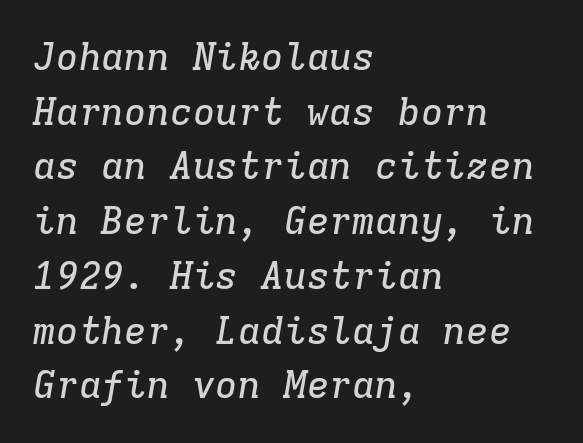
{"serif": "yes", "italic": "yes", "lean": "right", "slant_degrees": 9, "width": "normal", "stroke_contrast": "low", "x_height": "medium", "monospaced": "yes", "underline": "no", "align": "left", "line_spacing": "normal", "line_spacing_ratio": 1.44, "letter_spacing": "normal", "letter_spacing_em": 0.0, "glyph_px": 38}
